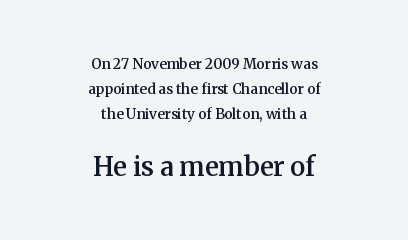
Q: Is the text bold? A: Semi-bold.
Q: Is the text italic (slanted)? A: No, it is upright.
Q: Is the text underlined? A: No.
Q: How is the paragraph aligned? A: Centered.
Q: Is the spacing between letters normal or unusually wide? A: Normal.
Q: Which block of text is set in a larger size, the first (top) or the second (bottom)? A: The second (bottom) one.
